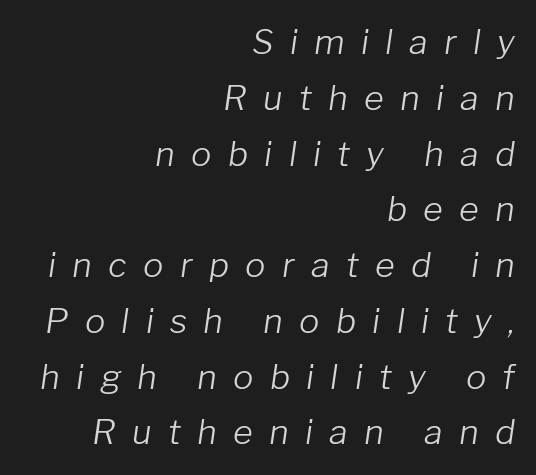
{"italic": "yes", "lean": "right", "slant_degrees": 8, "bold": "no", "weight": "light", "width": "normal", "stroke_contrast": "low", "x_height": "medium", "monospaced": "no", "underline": "no", "align": "right", "line_spacing": "normal", "line_spacing_ratio": 1.64, "letter_spacing": "wide", "letter_spacing_em": 0.48, "glyph_px": 34}
